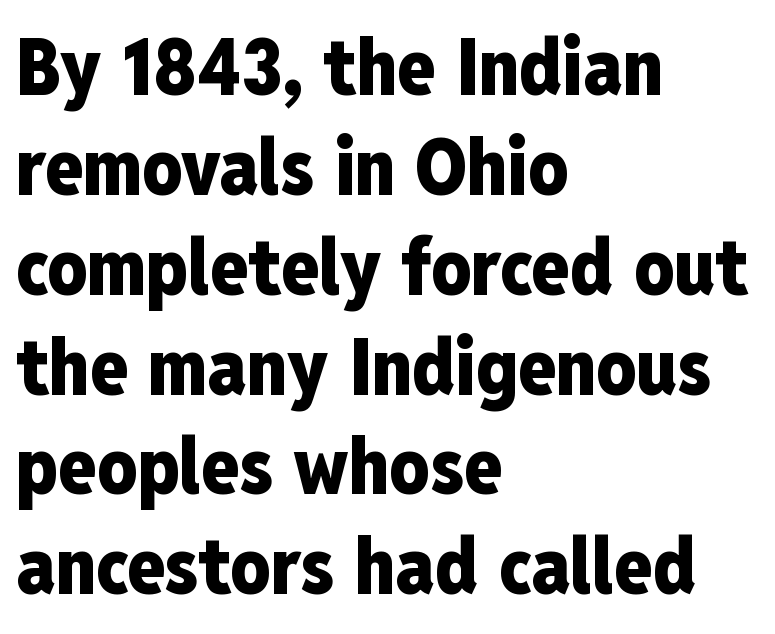
The image shows 78 px heavy, condensed sans-serif type, upright; set left-aligned, normal line spacing (1.28x), normal letter spacing, not underlined; low stroke contrast and a medium x-height.
